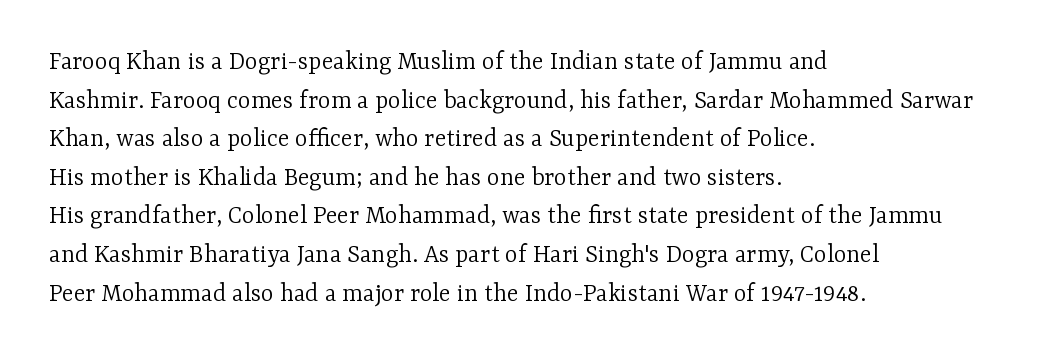
{"italic": "no", "bold": "no", "underline": "no", "align": "left", "line_spacing": "normal", "line_spacing_ratio": 1.43, "letter_spacing": "normal", "letter_spacing_em": 0.0, "glyph_px": 27}
